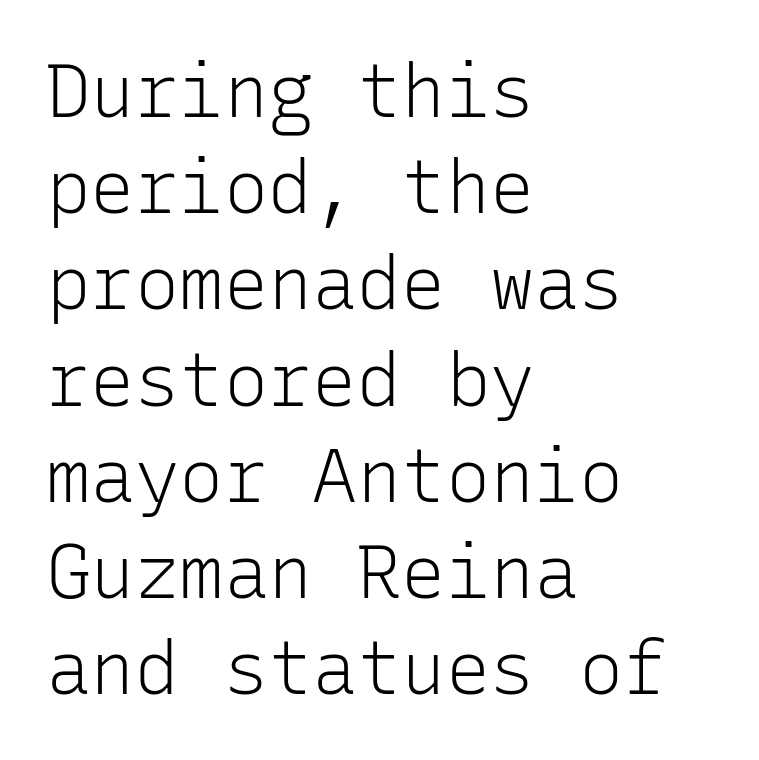
The image shows 74 px light sans-serif type, upright, monospaced; set left-aligned, normal line spacing (1.3x), normal letter spacing, not underlined; low stroke contrast and a medium x-height.
